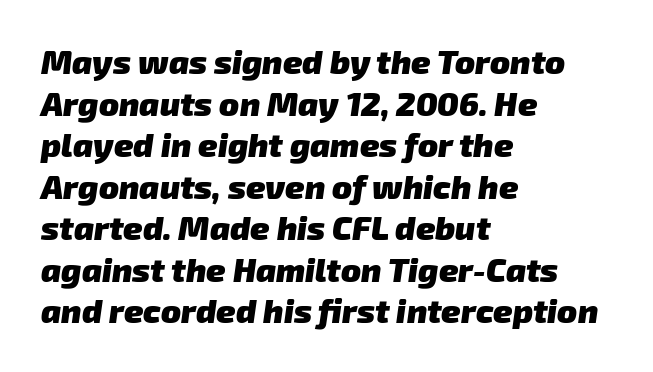
{"serif": "no", "bold": "yes", "weight": "heavy", "width": "normal", "stroke_contrast": "low", "x_height": "medium", "monospaced": "no", "underline": "no", "align": "left", "line_spacing": "normal", "line_spacing_ratio": 1.26, "letter_spacing": "normal", "letter_spacing_em": 0.0, "glyph_px": 33}
